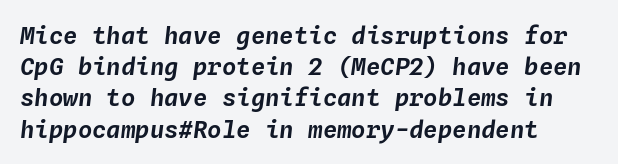
{"italic": "yes", "lean": "right", "slant_degrees": 4, "underline": "no", "align": "left", "line_spacing": "normal", "line_spacing_ratio": 1.3, "letter_spacing": "normal", "letter_spacing_em": 0.0, "glyph_px": 24}
